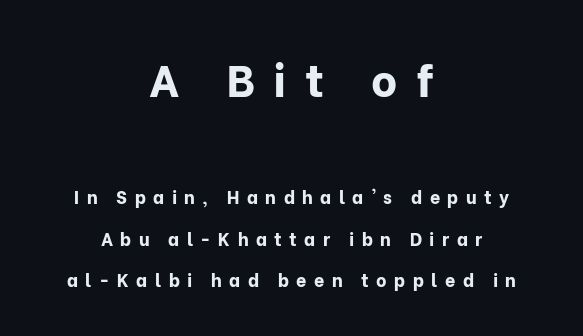
The image shows 45 px bold sans-serif type, upright; set centered, loose line spacing (2.3x), unusually wide letter spacing (+0.41 em), not underlined; the first (top) block is 2.5x larger; low stroke contrast and a medium x-height.
